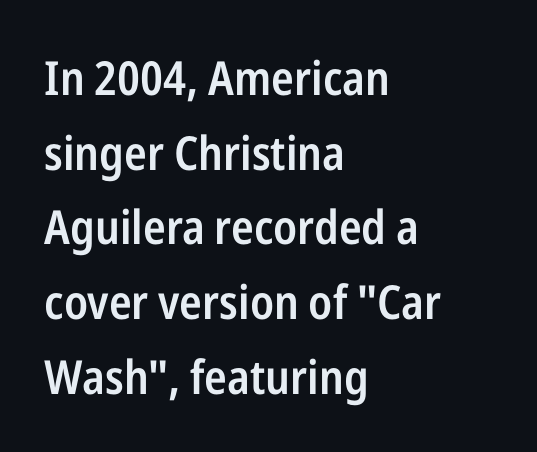
{"serif": "no", "italic": "no", "bold": "semi", "weight": "semibold", "width": "condensed", "stroke_contrast": "low", "x_height": "medium", "monospaced": "no", "underline": "no", "align": "left", "line_spacing": "normal", "line_spacing_ratio": 1.59, "letter_spacing": "normal", "letter_spacing_em": 0.0, "glyph_px": 47}
